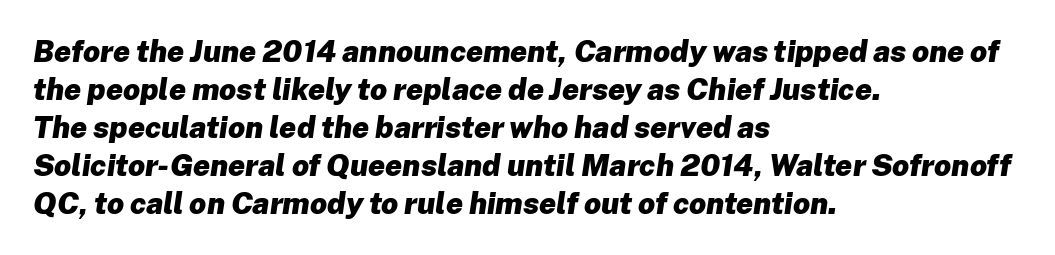
The image shows 30 px heavy type, italic (leaning right); set left-aligned, normal line spacing (1.27x), normal letter spacing, not underlined; low stroke contrast and a medium x-height.
